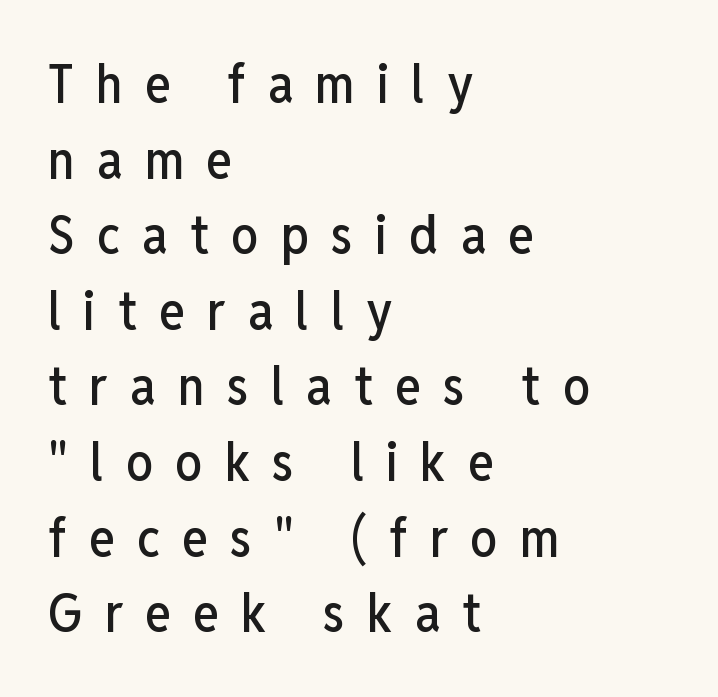
The image shows 54 px condensed sans-serif type, upright; set left-aligned, normal line spacing (1.4x), unusually wide letter spacing (+0.41 em), not underlined; low stroke contrast and a medium x-height.
